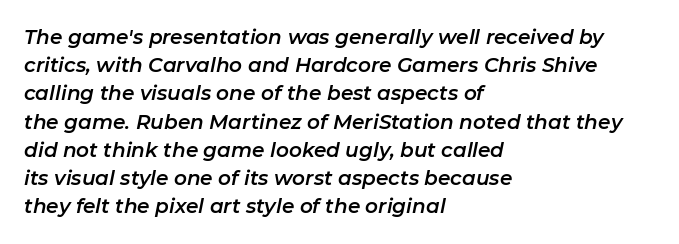
The image shows 20 px text type, italic (leaning right); set left-aligned, normal line spacing (1.41x), normal letter spacing, not underlined.
